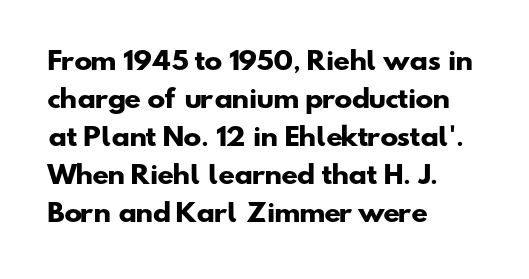
{"bold": "yes", "underline": "no", "align": "left", "line_spacing": "normal", "line_spacing_ratio": 1.58, "letter_spacing": "normal", "letter_spacing_em": 0.0, "glyph_px": 24}
